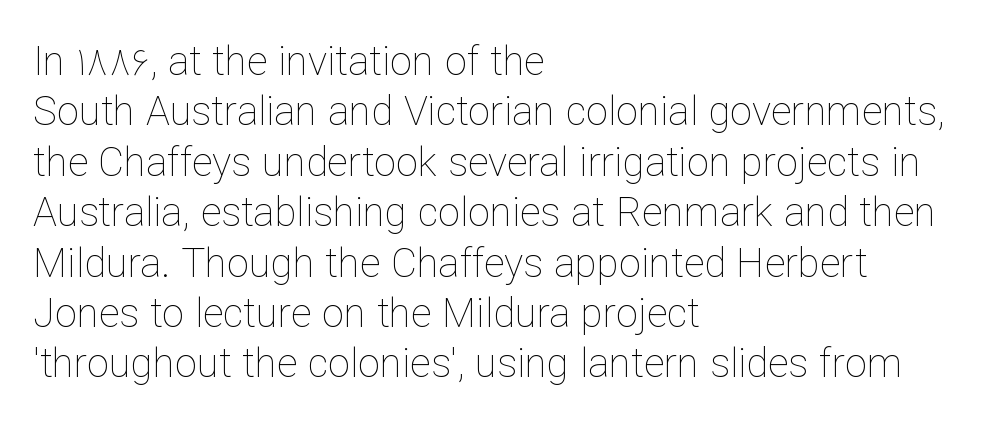
{"italic": "no", "bold": "no", "weight": "thin", "width": "normal", "stroke_contrast": "low", "x_height": "medium", "monospaced": "no", "underline": "no", "align": "left", "line_spacing": "normal", "line_spacing_ratio": 1.26, "letter_spacing": "normal", "letter_spacing_em": 0.0, "glyph_px": 40}
